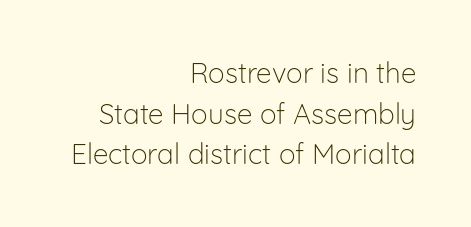
Q: Is the text bold? A: No.
Q: Is the text italic (slanted)? A: No, it is upright.
Q: Is the typeface a serif or a sans-serif typeface? A: Sans-serif.
Q: Is the text underlined? A: No.
Q: How is the paragraph aligned? A: Right-aligned.
Q: Is the spacing between letters normal or unusually wide? A: Normal.
Q: Is the spacing between lines tight, normal or loose? A: Normal.
Q: Width (condensed, normal, or wide)? A: Normal.
Q: Stroke contrast? A: Low.
Q: x-height? A: Medium.
Q: Monospaced? A: No.
